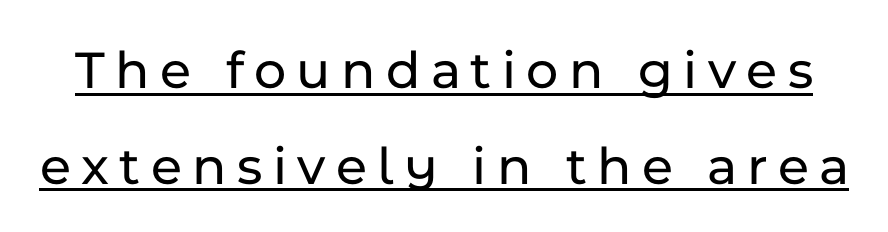
The image shows 55 px sans-serif type, upright; set line spacing 1.74x, underlined; low stroke contrast and a medium x-height.
